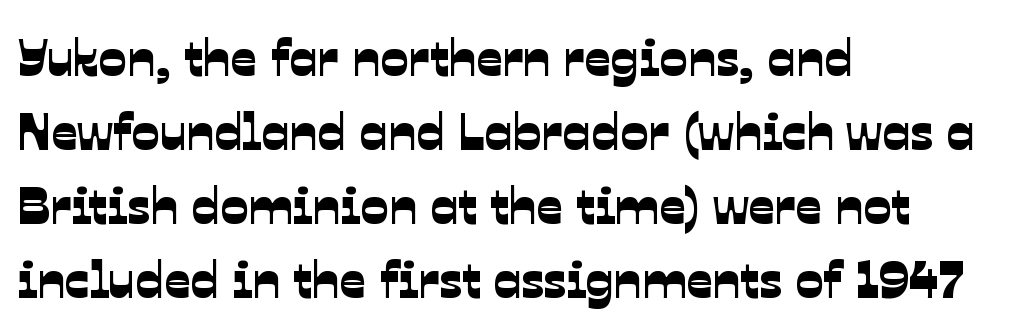
{"serif": "no", "width": "normal", "stroke_contrast": "low", "x_height": "medium", "monospaced": "no", "underline": "no", "align": "left", "line_spacing": "normal", "line_spacing_ratio": 1.42, "letter_spacing": "normal", "letter_spacing_em": 0.0, "glyph_px": 52}
